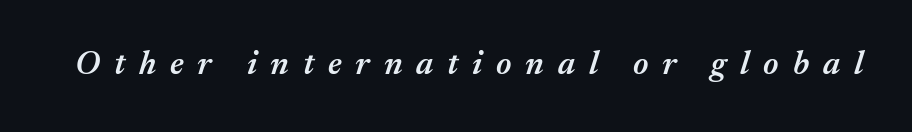
{"italic": "yes", "lean": "right", "slant_degrees": 17, "bold": "semi", "weight": "semibold", "width": "normal", "stroke_contrast": "medium", "x_height": "medium", "monospaced": "no", "underline": "no", "letter_spacing": "wide", "letter_spacing_em": 0.42, "glyph_px": 33}
